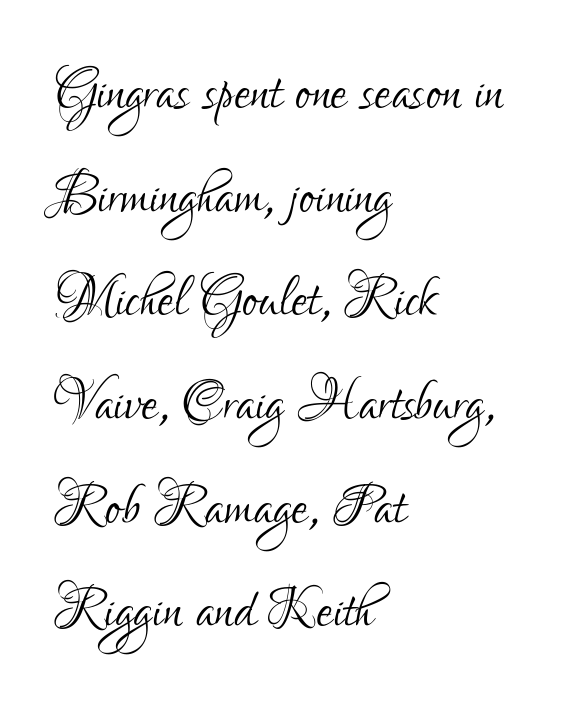
The cut favours lightness, reaching ordinary text weight at its darkest. Leading matches the norm, producing a regular column. These lines keep a tight, regular rhythm from letter to letter. Is the block centered? No — it sits flush against the left margin. The typeface chosen for these lines omits serifs. Varying glyph widths throughout — classic text-font behaviour.
